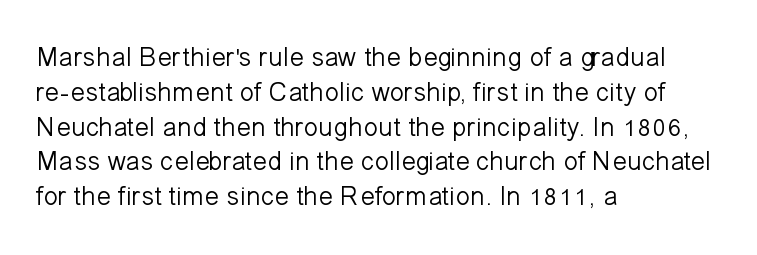
This sample keeps an unexceptional amount of space between lines. Characters remain perfectly vertical along every line. The gap between lines stays unmarked. Is this a heavy cut? Hardly; it is regular or lighter.
